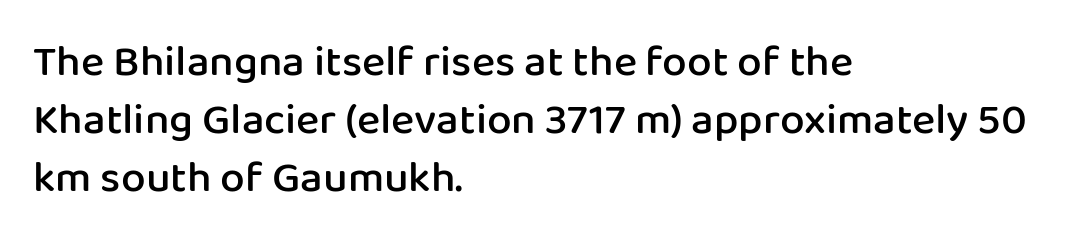
The image shows 44 px semibold sans-serif type, upright; set left-aligned, normal line spacing (1.32x), normal letter spacing, not underlined; low stroke contrast and a medium x-height.
